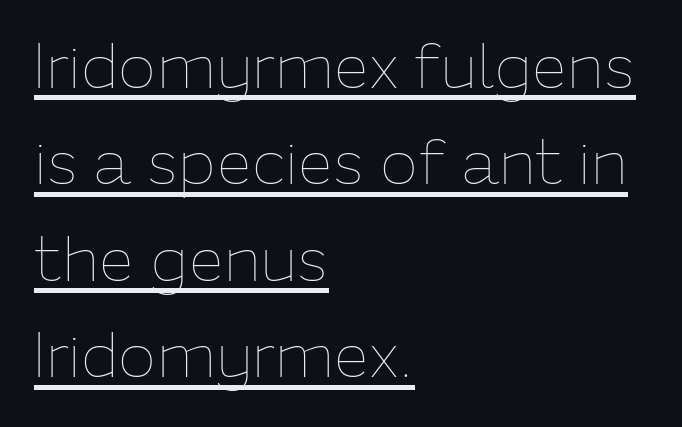
Q: Is the text bold? A: No.
Q: Is the text italic (slanted)? A: No, it is upright.
Q: Is the text underlined? A: Yes.
Q: How is the paragraph aligned? A: Left-aligned.
Q: Is the spacing between letters normal or unusually wide? A: Normal.
Q: Is the spacing between lines tight, normal or loose? A: Normal.
Q: Width (condensed, normal, or wide)? A: Normal.
Q: Stroke contrast? A: Low.
Q: x-height? A: Medium.
Q: Monospaced? A: No.
